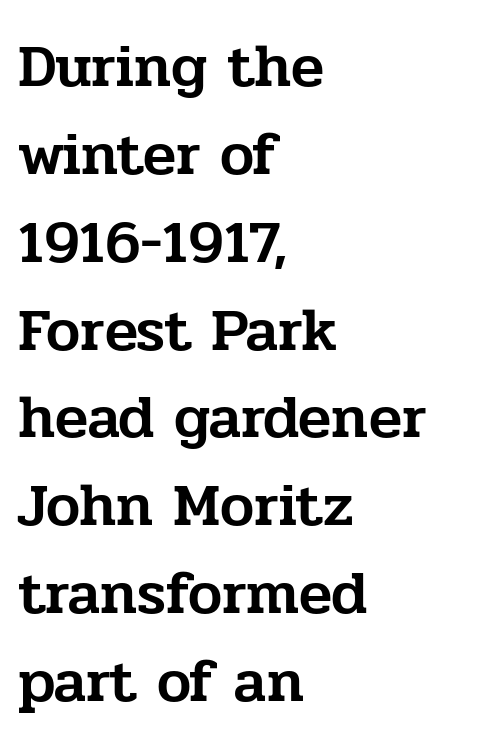
{"serif": "yes", "italic": "no", "width": "normal", "stroke_contrast": "low", "x_height": "medium", "monospaced": "no", "underline": "no", "align": "left", "line_spacing": "normal", "line_spacing_ratio": 1.44, "letter_spacing": "normal", "letter_spacing_em": 0.0, "glyph_px": 61}
